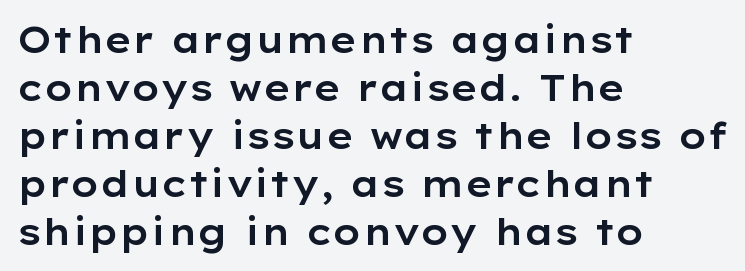
{"serif": "no", "italic": "no", "width": "wide", "stroke_contrast": "low", "x_height": "medium", "monospaced": "no", "underline": "no", "align": "left", "line_spacing": "normal", "line_spacing_ratio": 1.33, "letter_spacing": "normal", "letter_spacing_em": 0.0, "glyph_px": 36}
